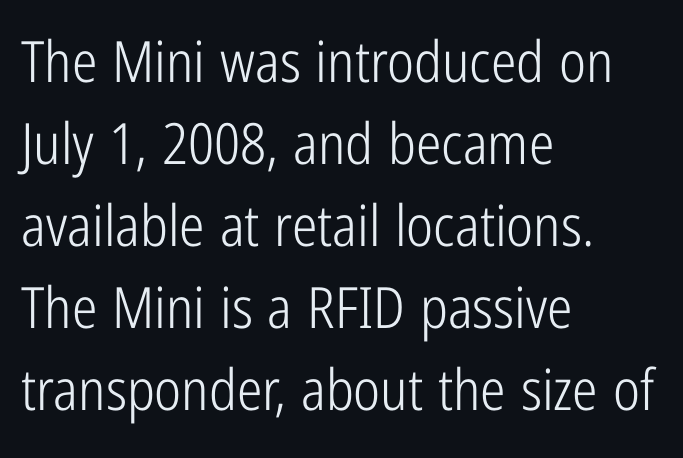
The image shows 57 px light, condensed sans-serif type, upright; set left-aligned, normal line spacing (1.44x), normal letter spacing, not underlined; low stroke contrast and a medium x-height.
